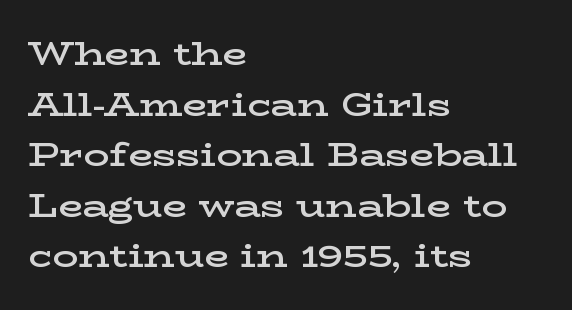
This rendering leaves character spacing at its baseline value. Firm but not heavy-handed strokes: this text is semibold. Each new line begins a customary step beneath the previous one. Posture: upright roman. Horizontally, the lines are justified to the leading edge only.
